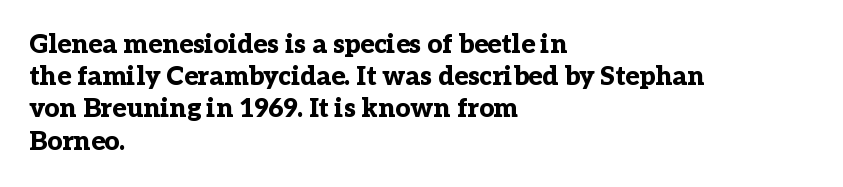
The image shows 26 px bold type, upright; set left-aligned, line spacing 1.24x, normal letter spacing, not underlined.
